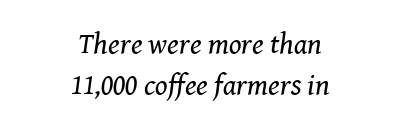
Q: Is the text bold? A: No.
Q: Is the text italic (slanted)? A: Yes, it leans right by about 8 degrees.
Q: Is the typeface a serif or a sans-serif typeface? A: Serif.
Q: Is the text underlined? A: No.
Q: How is the paragraph aligned? A: Centered.
Q: Is the spacing between letters normal or unusually wide? A: Normal.
Q: Is the spacing between lines tight, normal or loose? A: Normal.
Q: Width (condensed, normal, or wide)? A: Normal.
Q: Stroke contrast? A: Medium.
Q: x-height? A: Medium.
Q: Monospaced? A: No.
